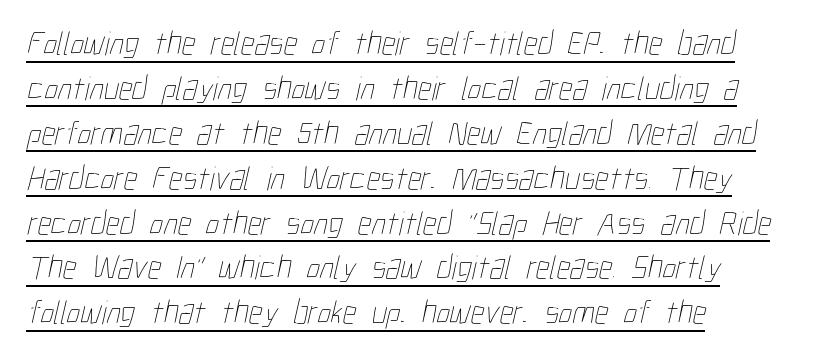
{"bold": "no", "weight": "thin", "width": "condensed", "stroke_contrast": "low", "x_height": "medium", "monospaced": "no", "underline": "yes", "align": "left", "line_spacing": "normal", "line_spacing_ratio": 1.32, "letter_spacing": "normal", "letter_spacing_em": 0.0, "glyph_px": 34}
